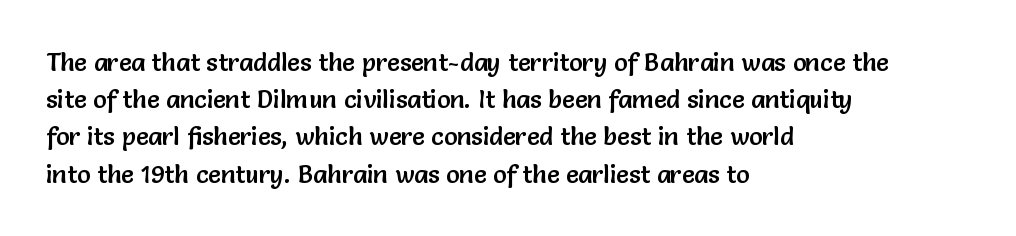
Q: Is the text italic (slanted)? A: No, it is upright.
Q: Is the text underlined? A: No.
Q: How is the paragraph aligned? A: Left-aligned.
Q: Is the spacing between letters normal or unusually wide? A: Normal.
Q: Is the spacing between lines tight, normal or loose? A: Normal.
